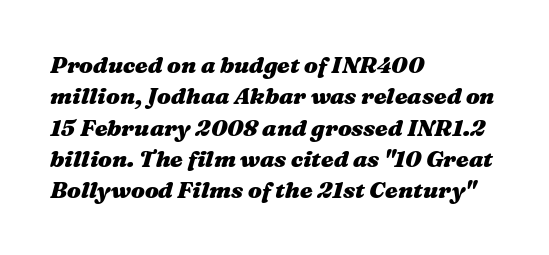
{"italic": "yes", "lean": "right", "slant_degrees": 16, "bold": "yes", "underline": "no", "align": "left", "line_spacing": "normal", "line_spacing_ratio": 1.36, "letter_spacing": "normal", "letter_spacing_em": 0.0, "glyph_px": 23}
